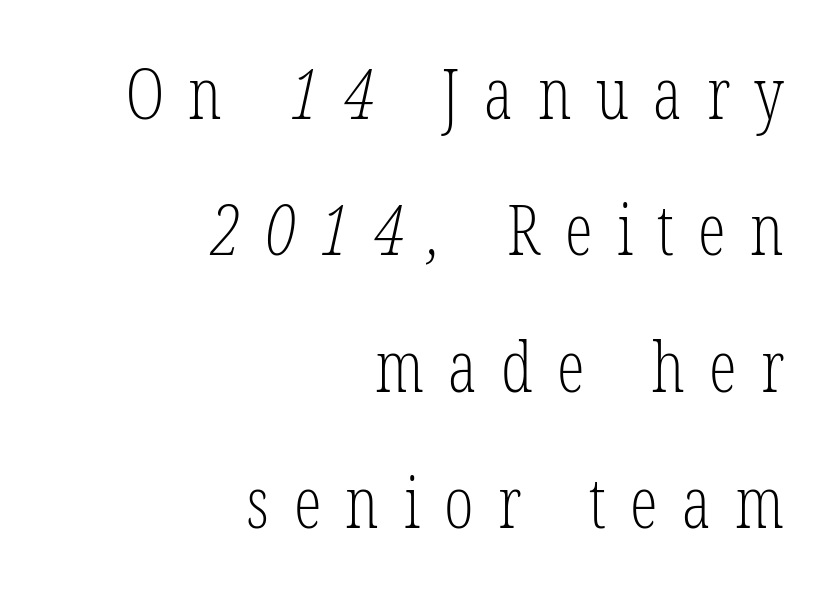
Q: Is the text bold? A: No.
Q: Is the typeface a serif or a sans-serif typeface? A: Serif.
Q: Is the text underlined? A: No.
Q: How is the paragraph aligned? A: Right-aligned.
Q: Is the spacing between letters normal or unusually wide? A: Unusually wide.
Q: Is the spacing between lines tight, normal or loose? A: Loose.
Q: Width (condensed, normal, or wide)? A: Condensed.
Q: Stroke contrast? A: Low.
Q: x-height? A: Medium.
Q: Monospaced? A: No.
